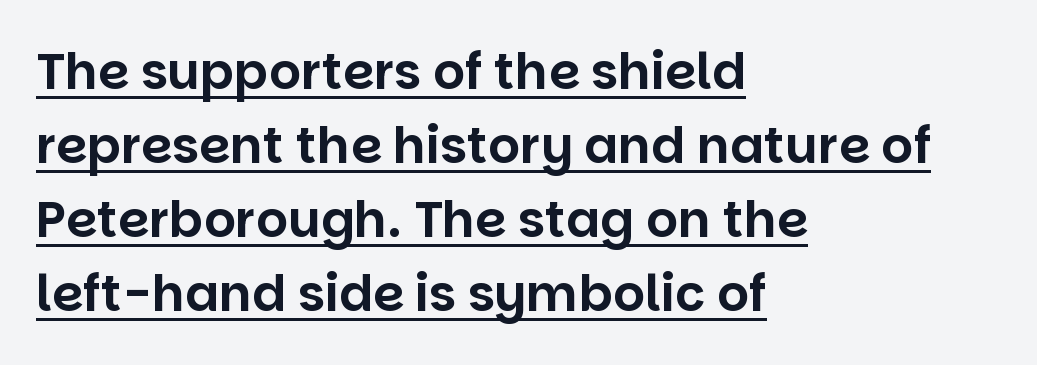
The image shows 50 px sans-serif type, upright; set left-aligned, normal line spacing (1.48x), normal letter spacing, underlined; low stroke contrast and a large x-height.
